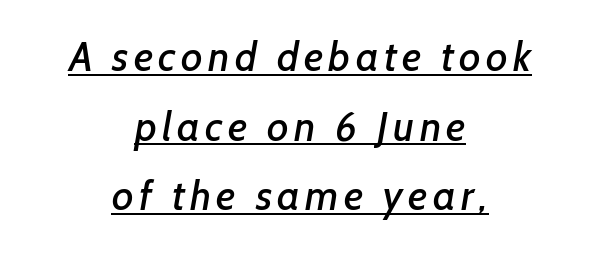
Vertically, the passage feels balanced, rows spaced as you'd expect. Is this a fixed-width face? No — the glyphs have proportional, varying widths. Does the type have serifs? No, each stem ends abruptly. The text block is weighted toward neither margin, spreading evenly from the middle.
